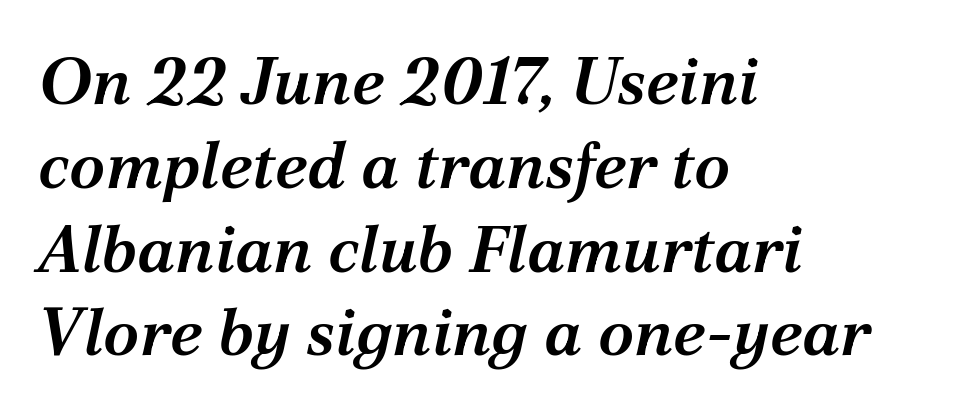
The image shows 66 px semibold serif type, italic (leaning right); set left-aligned, normal line spacing (1.27x), normal letter spacing, not underlined; medium stroke contrast and a medium x-height.
